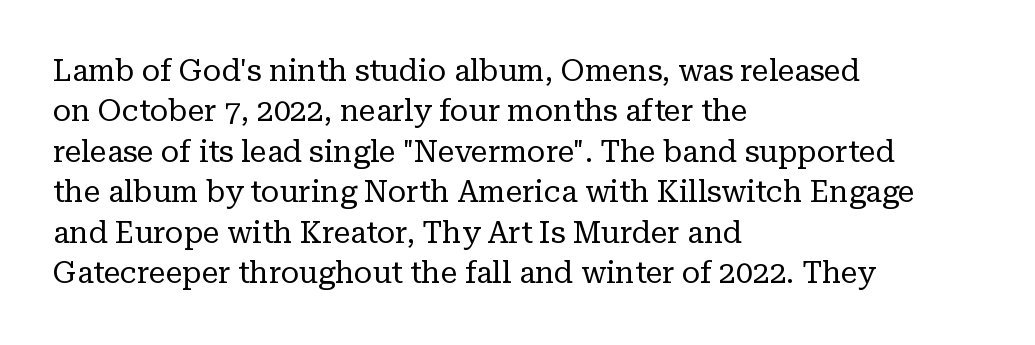
The image shows 30 px regular-weight serif type, upright; set left-aligned, normal line spacing (1.35x), normal letter spacing, not underlined; low stroke contrast and a medium x-height.
